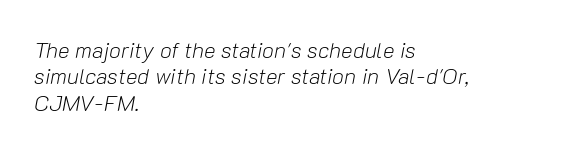
Stems and bowls with no extra thickness — not bold. Compared with ordinary roman type, these characters are visibly tilted. All the whitespace from short lines collects on the right. Underlining? Definitely not there. Tracking value appears to be zero — textbook default spacing.
